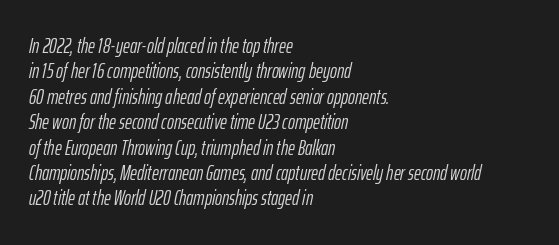
{"italic": "yes", "lean": "right", "slant_degrees": 12, "bold": "no", "underline": "no", "align": "left", "line_spacing_ratio": 1.21, "letter_spacing": "normal", "letter_spacing_em": 0.0, "glyph_px": 21}
